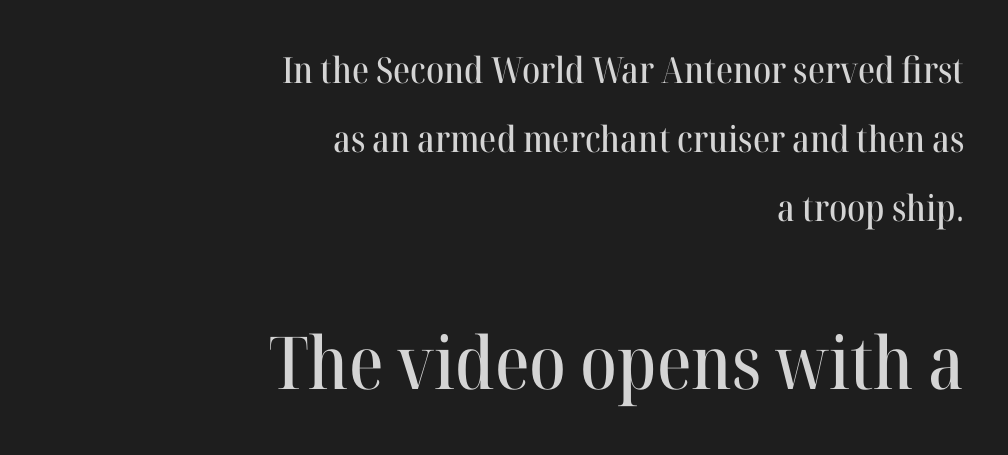
Letter spacing: default. Which margin do the lines hug? The right one — the left edge is uneven. Rows of type keep a wide berth in the vertical direction. Decoration check: the copy has no underline. The passage shown begins with its smaller block and ends with its larger one. I'd call this a serif setting — the letters wear small feet.
